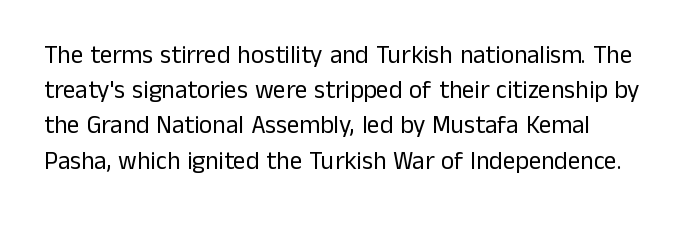
The image shows 25 px text type, upright; set left-aligned, normal line spacing (1.41x), normal letter spacing, not underlined.
